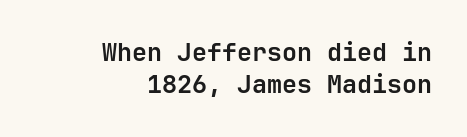
Q: Is the text bold? A: Yes.
Q: Is the text italic (slanted)? A: No, it is upright.
Q: Is the text underlined? A: No.
Q: How is the paragraph aligned? A: Right-aligned.
Q: Is the spacing between letters normal or unusually wide? A: Normal.
Q: Is the spacing between lines tight, normal or loose? A: Normal.
